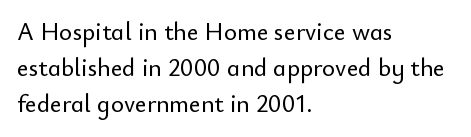
Q: Is the text italic (slanted)? A: No, it is upright.
Q: Is the text underlined? A: No.
Q: How is the paragraph aligned? A: Left-aligned.
Q: Is the spacing between letters normal or unusually wide? A: Normal.
Q: Is the spacing between lines tight, normal or loose? A: Normal.
